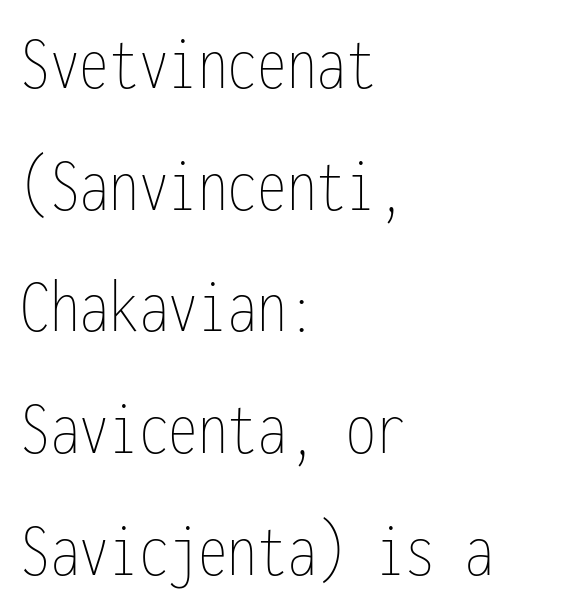
Italic? Not at all — the glyphs are vertical. Stems and bowls with no extra thickness — not bold. These lines stack with their left ends in a neat column. Honestly, there is no underline to notice here at all. The gaps between neighbouring characters are ordinary and unremarkable.
